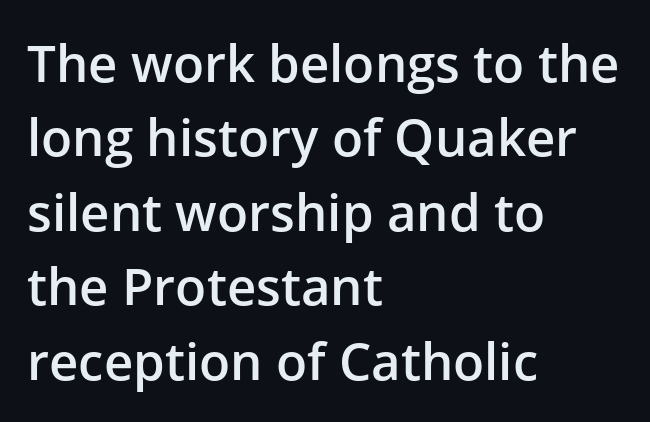
Look at the bottom of the vertical strokes: they stop flat, with no serifs. Proportional: the letters do not fall into vertical columns. Designer's note — italics off, roman on. These lines stack with their left ends in a neat column. The sample has been set in demibold, a notch under bold.
